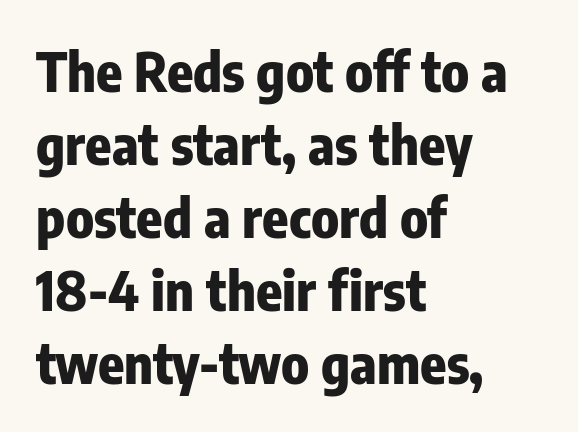
The image shows 54 px heavy, condensed sans-serif type, upright; set left-aligned, normal line spacing (1.35x), normal letter spacing, not underlined; low stroke contrast and a medium x-height.
